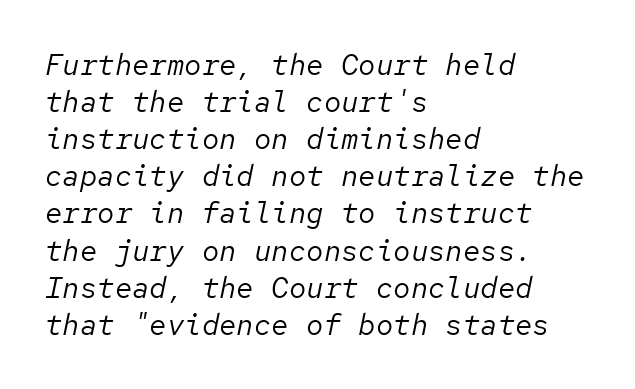
The image shows 29 px regular-weight type, italic (leaning right), monospaced; set left-aligned, normal line spacing (1.28x), normal letter spacing, not underlined; low stroke contrast and a medium x-height.
